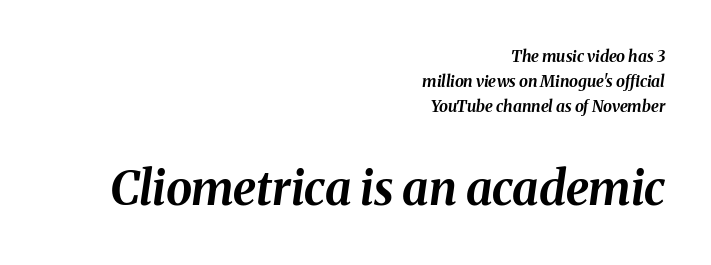
The font's italic variant was chosen for this text. Compared with an ordinary text face, these strokes are far heavier — a full bold. Regarding leading, the lines here are spaced in the standard way. Nobody drew a line under any word here. The paragraph has a hard right edge and a soft left edge.
